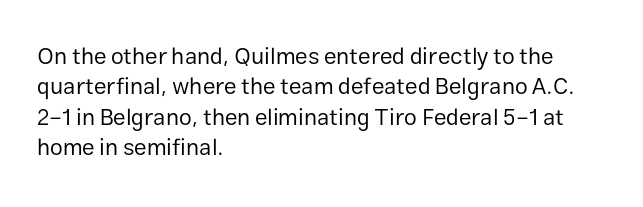
The space directly below the letters is spotless. Caption: standard tracking, unaltered. Vertically, the passage feels balanced, rows spaced as you'd expect. Does the lettering tilt? It doesn't — this is upright.
